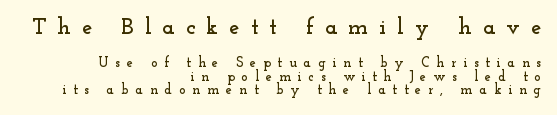
Leading is clearly below the norm, producing a dense column. The type sits square on the baseline with zero lean. The text block is weighted toward the right margin, trailing off unevenly leftward. Between one letter and the next there's a generous, obvious gap. Bigger letters appear in the top chunk; the bottom chunk is reduced. Beneath every word, the page is bare.
